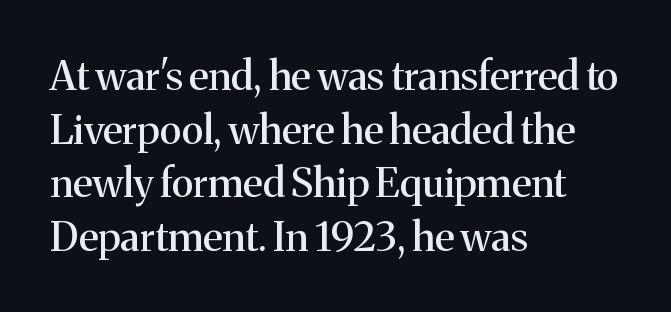
Underlining? Definitely not there. Horizontal alignment here is leftward, the default for most running prose. Italic: no, the glyphs are upright roman. Normally led — the rows are evenly, conventionally spaced. Classification — serif.
